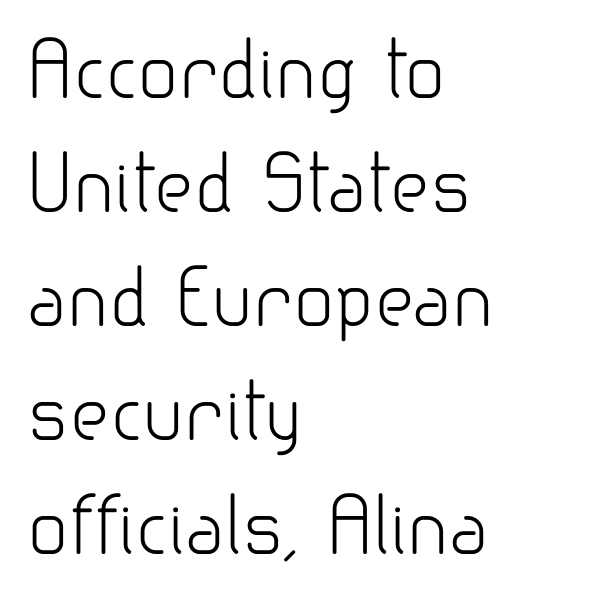
Q: Is the text bold? A: No.
Q: Is the text italic (slanted)? A: No, it is upright.
Q: Is the typeface a serif or a sans-serif typeface? A: Sans-serif.
Q: Is the text underlined? A: No.
Q: How is the paragraph aligned? A: Left-aligned.
Q: Is the spacing between letters normal or unusually wide? A: Normal.
Q: Is the spacing between lines tight, normal or loose? A: Normal.
Q: Width (condensed, normal, or wide)? A: Normal.
Q: Stroke contrast? A: Low.
Q: x-height? A: Small.
Q: Monospaced? A: No.
